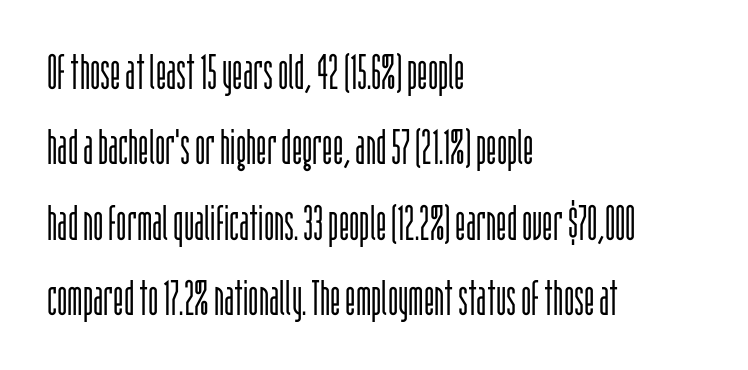
{"serif": "no", "italic": "no", "bold": "no", "weight": "light", "width": "condensed", "stroke_contrast": "low", "x_height": "large", "monospaced": "no", "underline": "no", "align": "left", "line_spacing": "normal", "line_spacing_ratio": 1.54, "letter_spacing": "normal", "letter_spacing_em": 0.0, "glyph_px": 49}
